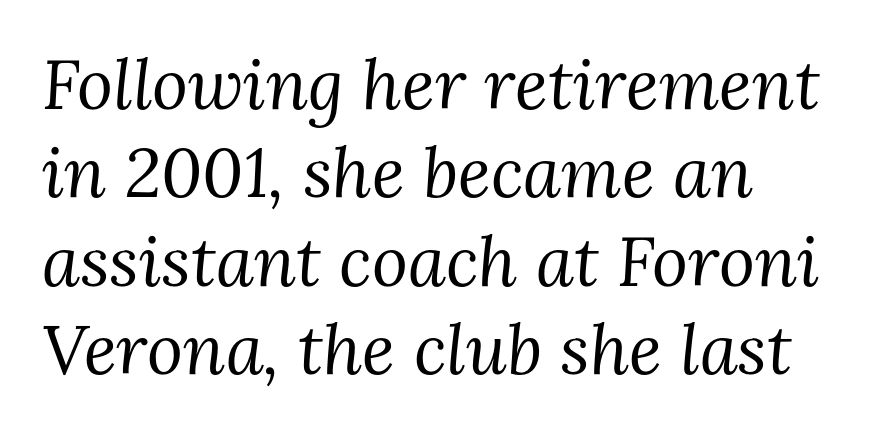
{"serif": "yes", "italic": "yes", "lean": "right", "slant_degrees": 3, "bold": "no", "weight": "regular", "width": "normal", "stroke_contrast": "medium", "x_height": "medium", "monospaced": "no", "underline": "no", "align": "left", "line_spacing": "normal", "line_spacing_ratio": 1.28, "letter_spacing": "normal", "letter_spacing_em": 0.0, "glyph_px": 69}
